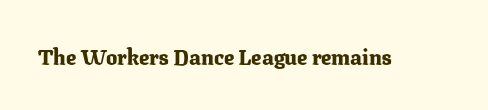
The letterforms sit shoulder to shoulder at normal distance. These lines were composed using upright roman letters. Check the space under the baseline: it is left empty. The sample has been set heavy, in full bold.
